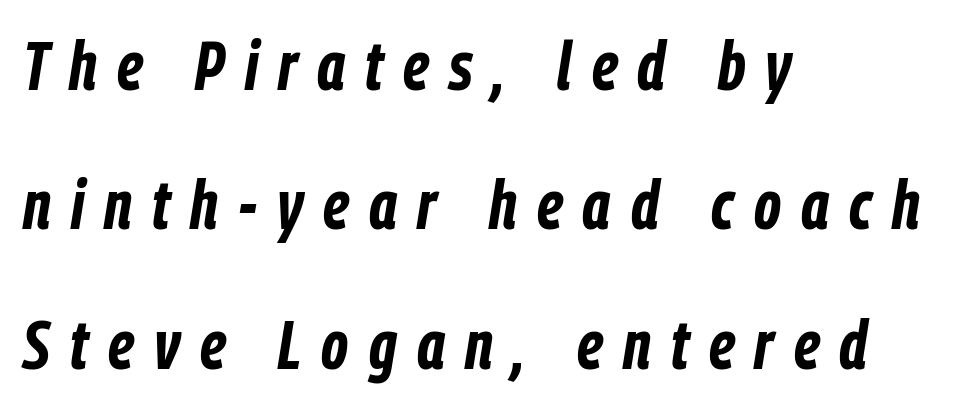
Anything drawn beneath the words? Only blank space. Airy leading. The passage is arranged the way most books set body copy — flush left. The strokes are fattened all the way to bold.
